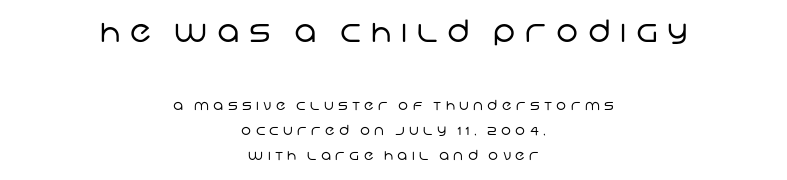
{"serif": "no", "bold": "no", "weight": "regular", "width": "normal", "stroke_contrast": "low", "x_height": "large", "monospaced": "no", "underline": "no", "align": "center", "line_spacing_ratio": 1.8, "letter_spacing": "wide", "letter_spacing_em": 0.31, "larger_block": "first", "size_ratio": 2.21, "glyph_px": 31}
